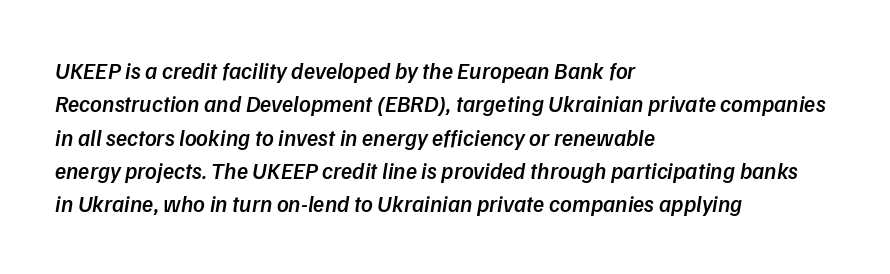
The image shows 23 px text type, italic (leaning right); set left-aligned, normal line spacing (1.45x), normal letter spacing, not underlined.
